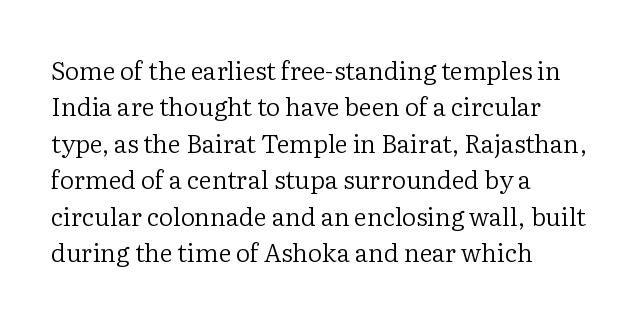
In terms of posture, this sample is upright. The passage shown has conventional tracking throughout. The zone under the glyphs is completely vacant. The lines are quadded left. These glyphs show unthickened strokes, regular width or finer. Rows of type keep a routine distance in the vertical direction.
